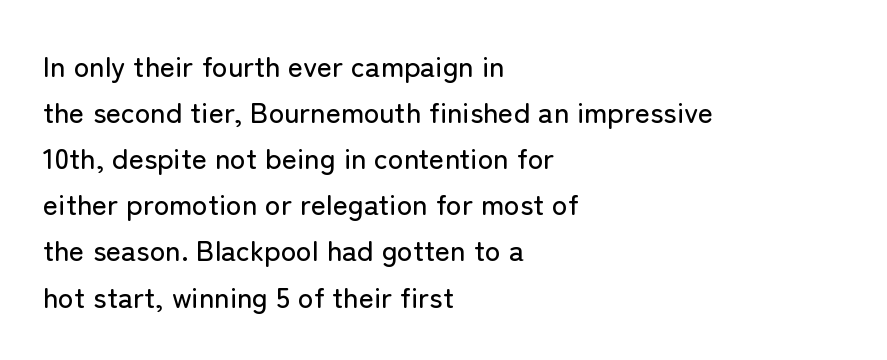
{"serif": "no", "italic": "no", "width": "normal", "stroke_contrast": "low", "x_height": "medium", "monospaced": "no", "underline": "no", "align": "left", "line_spacing": "normal", "line_spacing_ratio": 1.59, "letter_spacing": "normal", "letter_spacing_em": 0.0, "glyph_px": 29}
